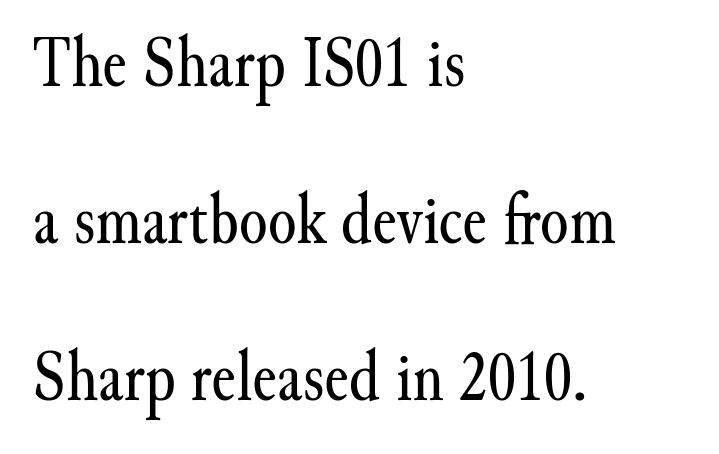
The image shows 73 px regular-weight serif type, upright; set left-aligned, loose line spacing (2.15x), normal letter spacing, not underlined; medium stroke contrast and a small x-height.
